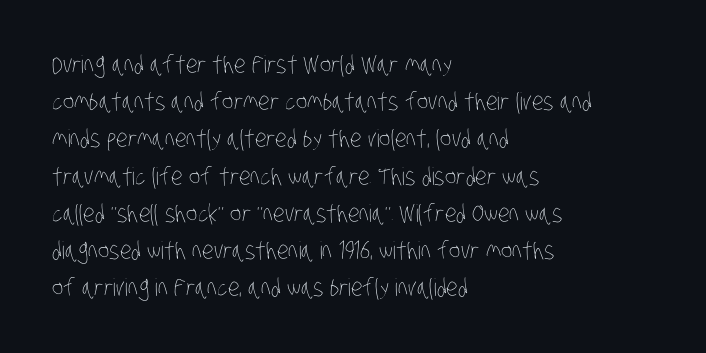
Q: Is the text bold? A: No.
Q: Is the text underlined? A: No.
Q: How is the paragraph aligned? A: Left-aligned.
Q: Is the spacing between letters normal or unusually wide? A: Normal.
Q: Is the spacing between lines tight, normal or loose? A: Normal.
